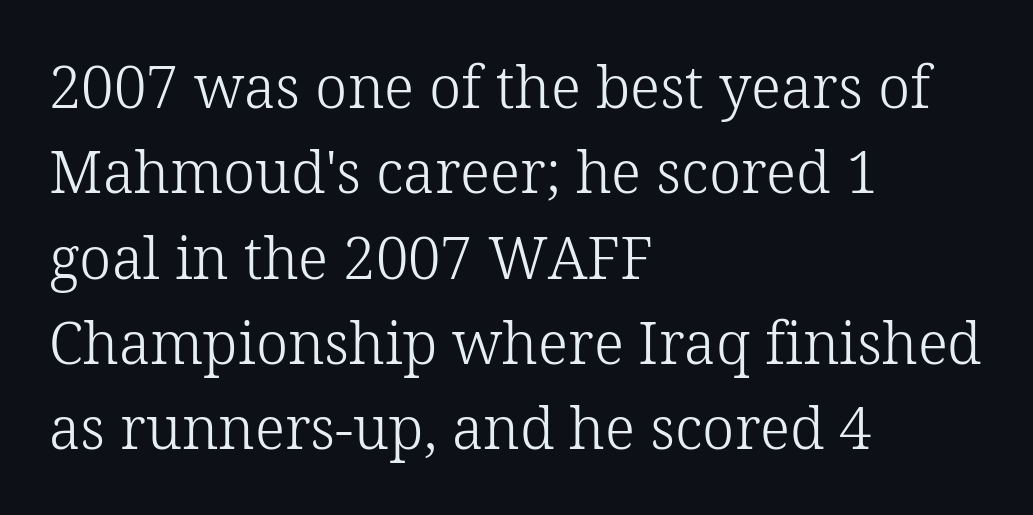
The image shows 58 px light serif type, upright; set left-aligned, normal line spacing (1.47x), normal letter spacing, not underlined; low stroke contrast and a medium x-height.
